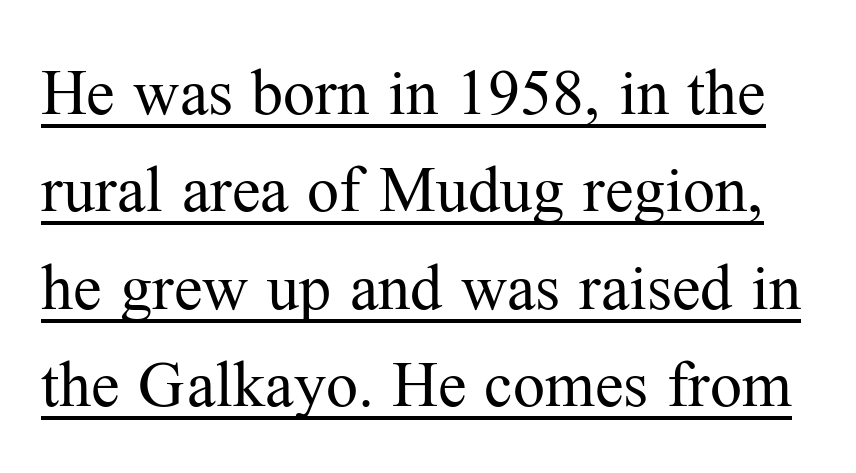
{"serif": "yes", "italic": "no", "bold": "no", "weight": "regular", "width": "normal", "stroke_contrast": "medium", "x_height": "medium", "monospaced": "no", "underline": "yes", "line_spacing": "normal", "line_spacing_ratio": 1.52, "letter_spacing": "normal", "letter_spacing_em": 0.0, "glyph_px": 64}
